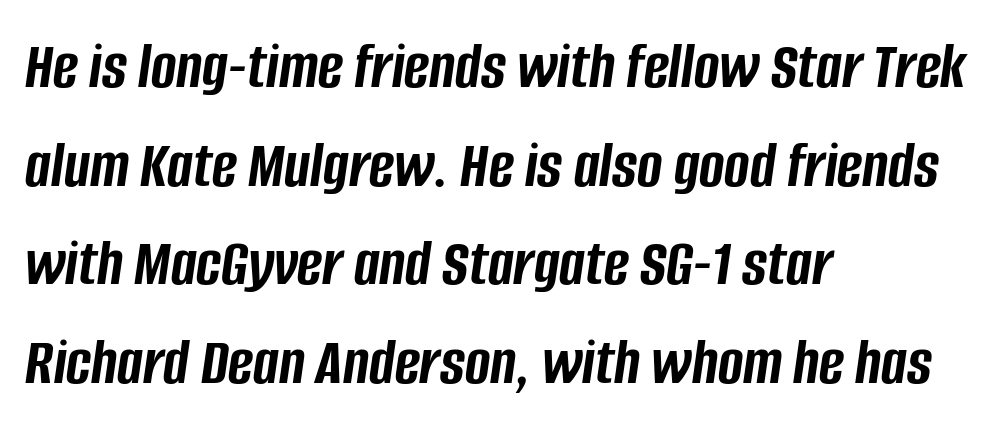
{"italic": "yes", "lean": "right", "slant_degrees": 8, "bold": "yes", "weight": "semibold", "width": "condensed", "stroke_contrast": "low", "x_height": "large", "monospaced": "no", "underline": "no", "align": "left", "line_spacing": "normal", "line_spacing_ratio": 1.45, "letter_spacing": "normal", "letter_spacing_em": 0.0, "glyph_px": 68}
